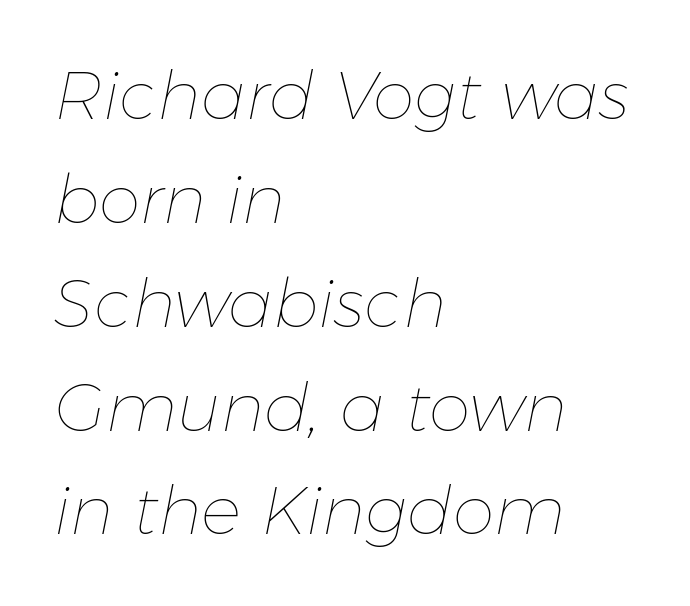
The image shows 67 px thin type, italic (leaning right); set left-aligned, normal line spacing (1.55x), normal letter spacing, not underlined; low stroke contrast and a medium x-height.
